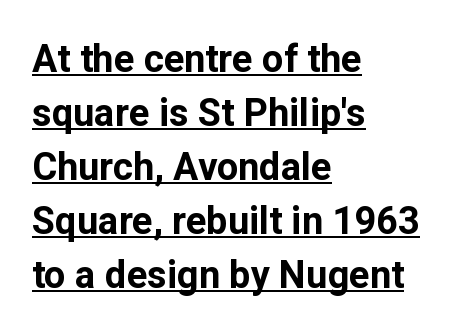
{"serif": "no", "italic": "no", "bold": "yes", "weight": "bold", "width": "normal", "stroke_contrast": "low", "x_height": "medium", "monospaced": "no", "underline": "yes", "align": "left", "line_spacing": "normal", "line_spacing_ratio": 1.42, "letter_spacing": "normal", "letter_spacing_em": 0.0, "glyph_px": 38}
